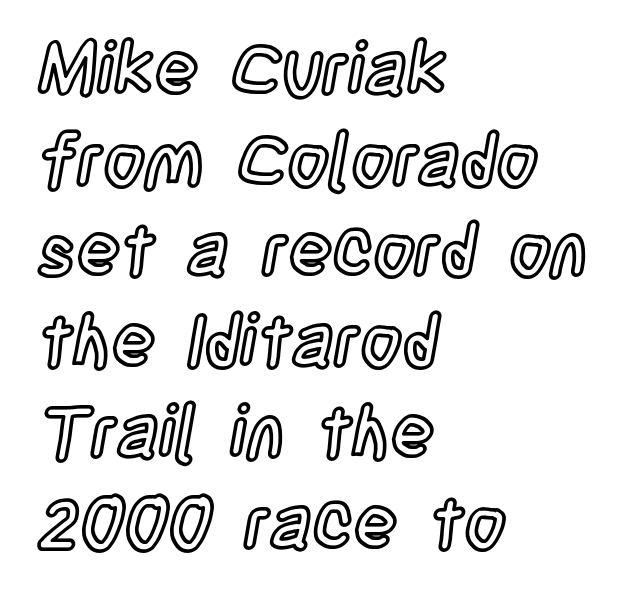
Q: Is the text italic (slanted)? A: Yes.
Q: Is the text underlined? A: No.
Q: How is the paragraph aligned? A: Left-aligned.
Q: Is the spacing between letters normal or unusually wide? A: Normal.
Q: Is the spacing between lines tight, normal or loose? A: Normal.
Q: Width (condensed, normal, or wide)? A: Condensed.
Q: x-height? A: Large.
Q: Monospaced? A: No.
